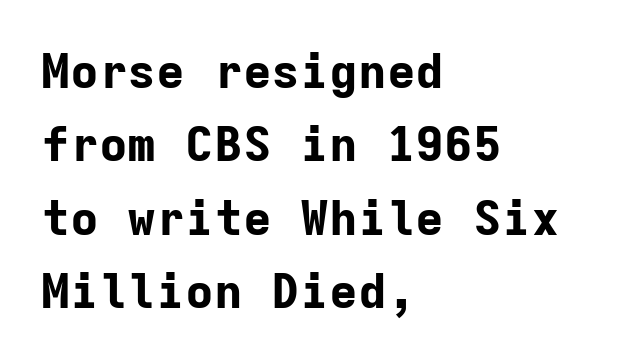
Q: Is the text bold? A: Yes.
Q: Is the text italic (slanted)? A: No, it is upright.
Q: Is the typeface a serif or a sans-serif typeface? A: Sans-serif.
Q: Is the text underlined? A: No.
Q: How is the paragraph aligned? A: Left-aligned.
Q: Is the spacing between letters normal or unusually wide? A: Normal.
Q: Is the spacing between lines tight, normal or loose? A: Normal.
Q: Width (condensed, normal, or wide)? A: Normal.
Q: Stroke contrast? A: Low.
Q: x-height? A: Medium.
Q: Monospaced? A: Yes.
